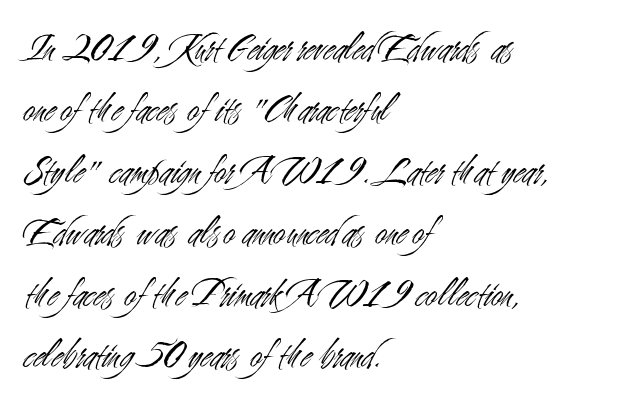
Does the copy run flush right? No — it runs flush left. Observe the absence of serifs on each vertical stroke in this sample. Type without underlining. Think standard paragraph weight, or any step lighter than that.
